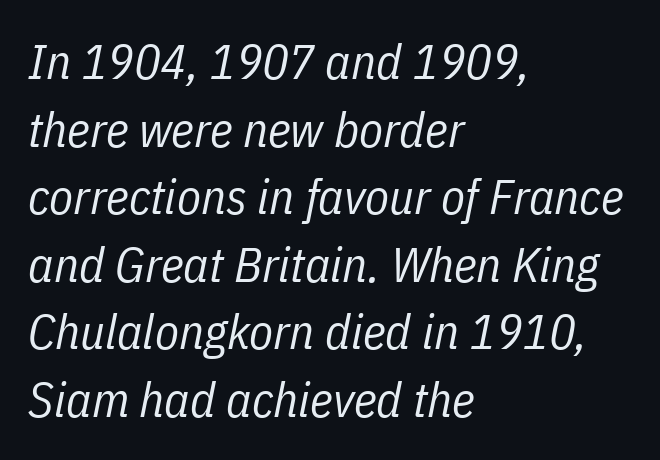
Q: Is the text bold? A: No.
Q: Is the text italic (slanted)? A: Yes, it leans right by about 11 degrees.
Q: Is the text underlined? A: No.
Q: How is the paragraph aligned? A: Left-aligned.
Q: Is the spacing between letters normal or unusually wide? A: Normal.
Q: Is the spacing between lines tight, normal or loose? A: Normal.
Q: Width (condensed, normal, or wide)? A: Condensed.
Q: Stroke contrast? A: Low.
Q: x-height? A: Medium.
Q: Monospaced? A: No.
